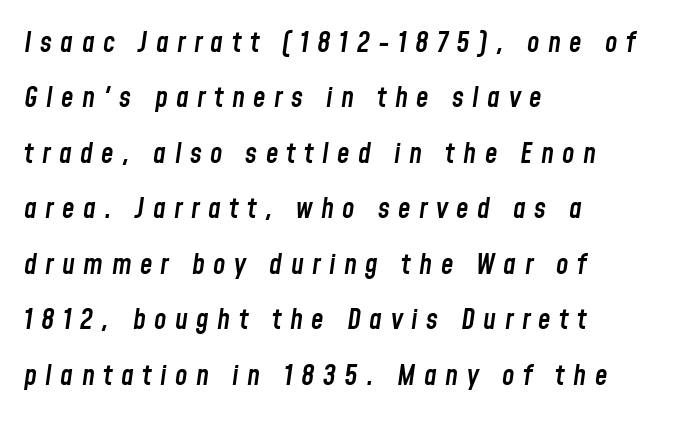
The image shows 28 px semibold, condensed type, italic (leaning right); set left-aligned, loose line spacing (1.98x), unusually wide letter spacing (+0.3 em), not underlined; low stroke contrast and a medium x-height.
